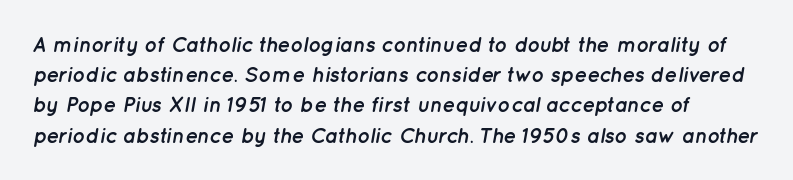
The image shows 21 px bold type, italic (leaning right); set normal line spacing (1.44x), normal letter spacing, not underlined.
